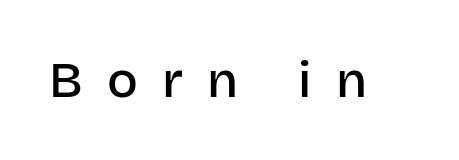
Q: Is the text bold? A: Semi-bold.
Q: Is the text italic (slanted)? A: No, it is upright.
Q: Is the typeface a serif or a sans-serif typeface? A: Sans-serif.
Q: Is the text underlined? A: No.
Q: Is the spacing between letters normal or unusually wide? A: Unusually wide.
Q: Width (condensed, normal, or wide)? A: Normal.
Q: Stroke contrast? A: Low.
Q: x-height? A: Large.
Q: Monospaced? A: No.
